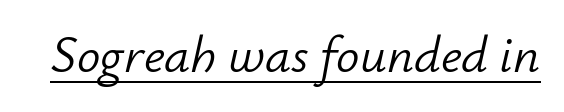
{"italic": "yes", "lean": "right", "slant_degrees": 12, "bold": "no", "weight": "light", "width": "normal", "stroke_contrast": "low", "x_height": "small", "monospaced": "no", "underline": "yes", "letter_spacing": "normal", "letter_spacing_em": 0.0, "glyph_px": 52}
